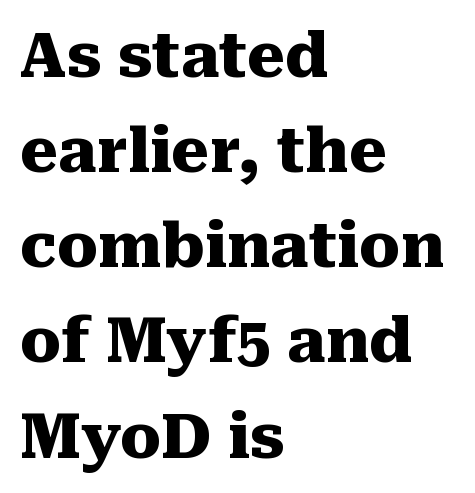
{"serif": "yes", "italic": "no", "bold": "yes", "weight": "heavy", "width": "normal", "stroke_contrast": "medium", "x_height": "medium", "monospaced": "no", "underline": "no", "align": "left", "line_spacing": "normal", "line_spacing_ratio": 1.56, "letter_spacing": "normal", "letter_spacing_em": 0.0, "glyph_px": 61}
